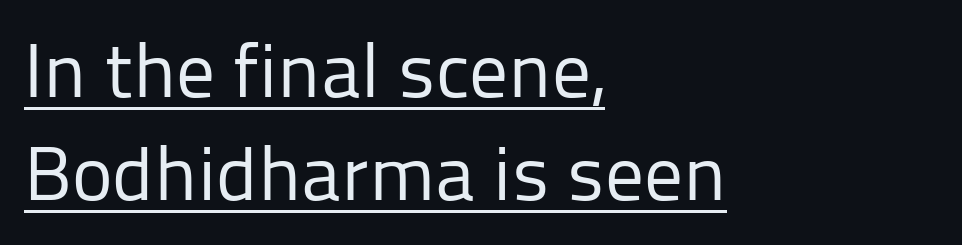
{"serif": "no", "italic": "no", "bold": "no", "weight": "regular", "width": "normal", "stroke_contrast": "low", "x_height": "medium", "monospaced": "no", "underline": "yes", "align": "left", "line_spacing": "normal", "line_spacing_ratio": 1.34, "letter_spacing": "normal", "letter_spacing_em": 0.0, "glyph_px": 77}
